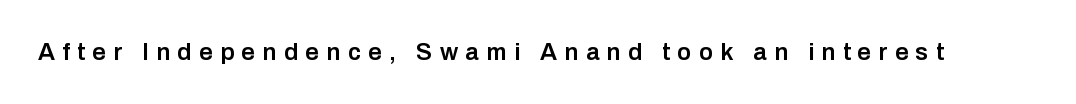
Tracking here is generous; glyphs stand well apart from one another. Do the letters lean? They stand straight. Glance below the letters and you will spot only blank space. The strokes are fattened partway — semibold, not bold.
